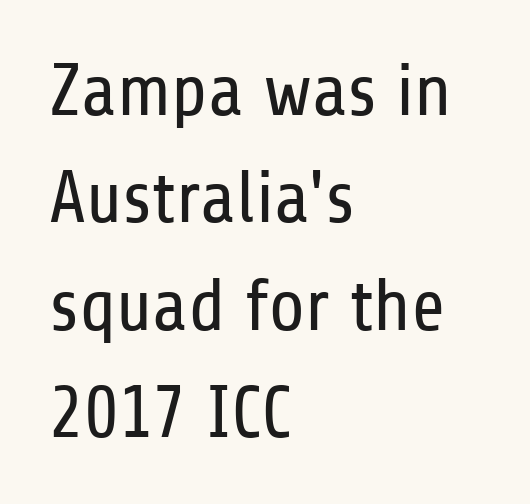
Font category for this specimen: sans-serif. Does the copy run flush right? No — it runs flush left. Character widths vary here, with narrow letters taking less room than wide ones. Compared with a typical body face, this is equally light or lighter still. This sample keeps an unexceptional amount of space between lines. The foot of each line stays bare and open.
